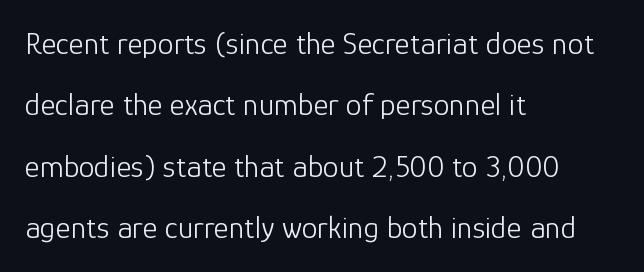
{"serif": "no", "italic": "no", "bold": "no", "weight": "light", "width": "normal", "stroke_contrast": "low", "x_height": "medium", "monospaced": "no", "underline": "no", "align": "left", "line_spacing": "loose", "line_spacing_ratio": 1.92, "letter_spacing": "normal", "letter_spacing_em": 0.0, "glyph_px": 32}
